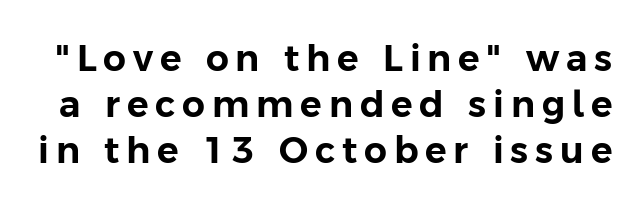
Q: Is the text italic (slanted)? A: No, it is upright.
Q: Is the typeface a serif or a sans-serif typeface? A: Sans-serif.
Q: Is the text underlined? A: No.
Q: Is the spacing between lines tight, normal or loose? A: Normal.
Q: Width (condensed, normal, or wide)? A: Normal.
Q: Stroke contrast? A: Low.
Q: x-height? A: Medium.
Q: Monospaced? A: No.
